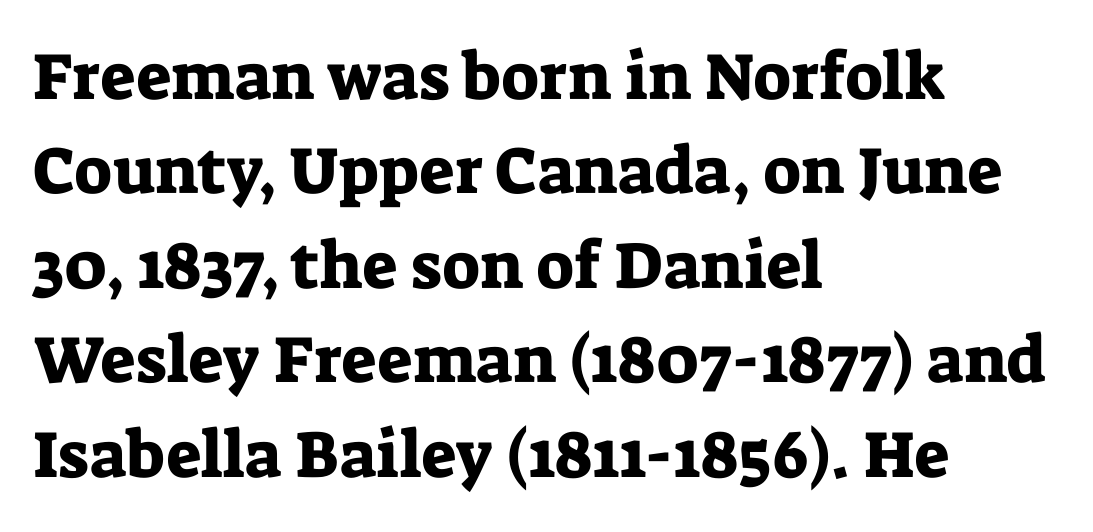
{"serif": "yes", "italic": "no", "width": "normal", "stroke_contrast": "low", "x_height": "medium", "monospaced": "no", "underline": "no", "align": "left", "line_spacing": "normal", "line_spacing_ratio": 1.43, "letter_spacing": "normal", "letter_spacing_em": 0.0, "glyph_px": 66}
